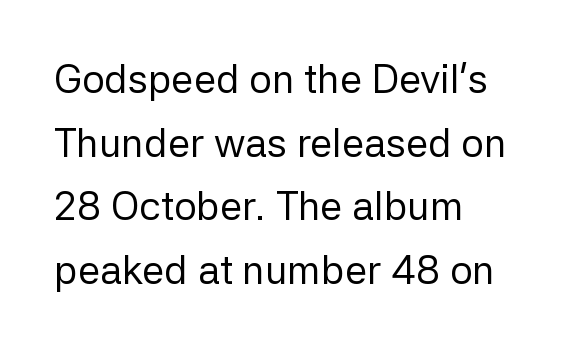
The image shows 40 px regular-weight sans-serif type, upright; set left-aligned, normal line spacing (1.59x), normal letter spacing, not underlined; low stroke contrast and a medium x-height.
